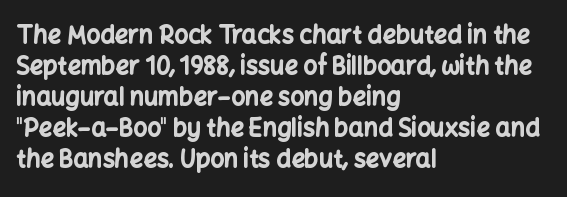
The image shows 24 px bold type, upright; set left-aligned, normal line spacing (1.29x), normal letter spacing, not underlined.
